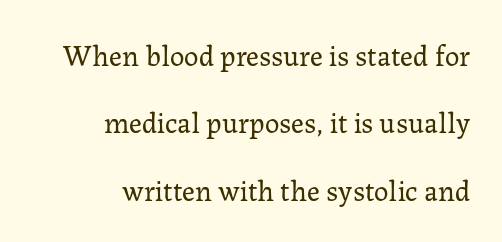
The image shows 29 px regular-weight serif type, upright; set right-aligned, loose line spacing (2.32x), normal letter spacing, not underlined; low stroke contrast and a medium x-height.
